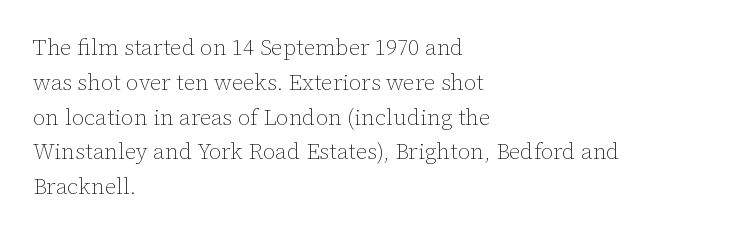
The image shows 22 px text type, upright; set left-aligned, normal line spacing (1.58x), normal letter spacing, not underlined.
